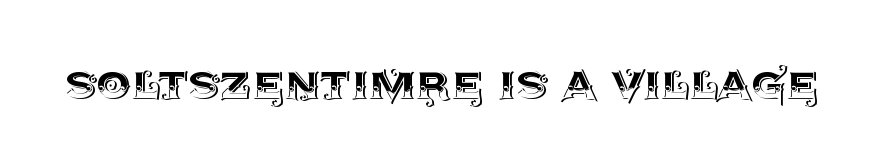
Q: Is the text italic (slanted)? A: No, it is upright.
Q: Is the text underlined? A: No.
Q: Is the spacing between letters normal or unusually wide? A: Normal.
Q: Width (condensed, normal, or wide)? A: Normal.
Q: x-height? A: Large.
Q: Monospaced? A: No.
